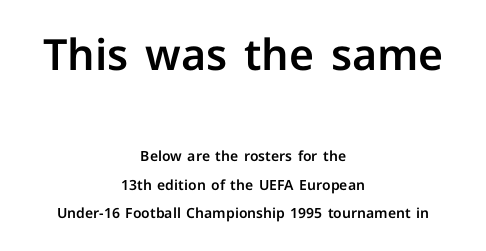
{"serif": "no", "italic": "no", "width": "normal", "stroke_contrast": "low", "x_height": "medium", "monospaced": "no", "underline": "no", "align": "center", "line_spacing": "loose", "line_spacing_ratio": 2.04, "letter_spacing": "normal", "letter_spacing_em": 0.0, "larger_block": "first", "size_ratio": 3.07, "glyph_px": 43}
